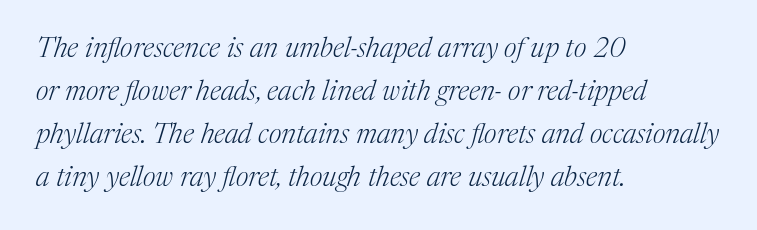
Q: Is the text bold? A: No.
Q: Is the text italic (slanted)? A: Yes, it leans right by about 17 degrees.
Q: Is the typeface a serif or a sans-serif typeface? A: Serif.
Q: Is the text underlined? A: No.
Q: How is the paragraph aligned? A: Left-aligned.
Q: Is the spacing between letters normal or unusually wide? A: Normal.
Q: Is the spacing between lines tight, normal or loose? A: Normal.
Q: Width (condensed, normal, or wide)? A: Normal.
Q: Stroke contrast? A: Medium.
Q: x-height? A: Medium.
Q: Monospaced? A: No.
